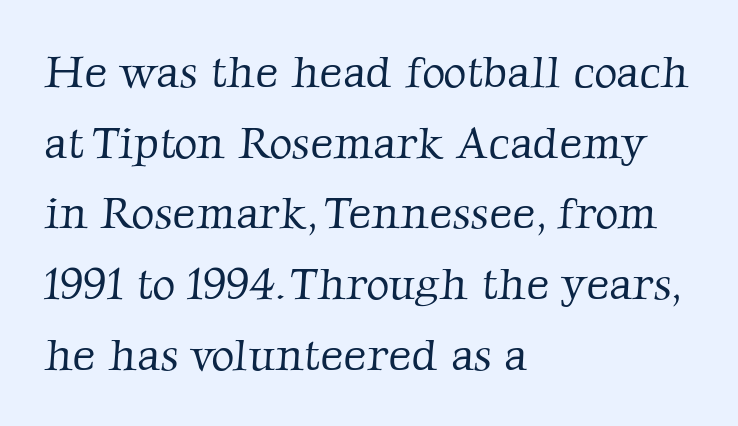
Q: Is the text bold? A: No.
Q: Is the typeface a serif or a sans-serif typeface? A: Serif.
Q: Is the text underlined? A: No.
Q: How is the paragraph aligned? A: Left-aligned.
Q: Is the spacing between letters normal or unusually wide? A: Normal.
Q: Is the spacing between lines tight, normal or loose? A: Normal.
Q: Width (condensed, normal, or wide)? A: Normal.
Q: Stroke contrast? A: Low.
Q: x-height? A: Medium.
Q: Monospaced? A: No.
